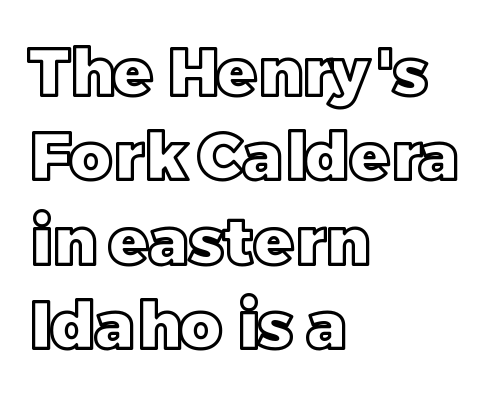
Does the leading feel generous? No, just average. These lines keep a tight, regular rhythm from letter to letter. Alignment: flush left. Notice how the stems are strictly vertical — no italics here. The baseline area is clear.
